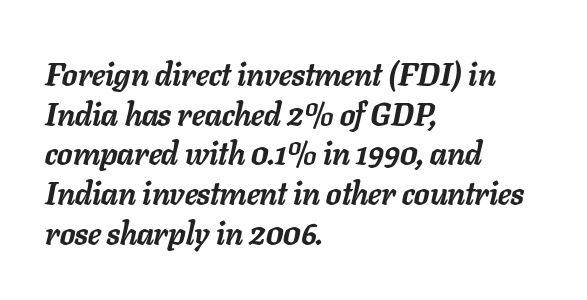
Q: Is the text bold? A: Yes.
Q: Is the text italic (slanted)? A: Yes, it leans right by about 11 degrees.
Q: Is the text underlined? A: No.
Q: How is the paragraph aligned? A: Left-aligned.
Q: Is the spacing between letters normal or unusually wide? A: Normal.
Q: Width (condensed, normal, or wide)? A: Normal.
Q: Stroke contrast? A: Low.
Q: x-height? A: Medium.
Q: Monospaced? A: No.
